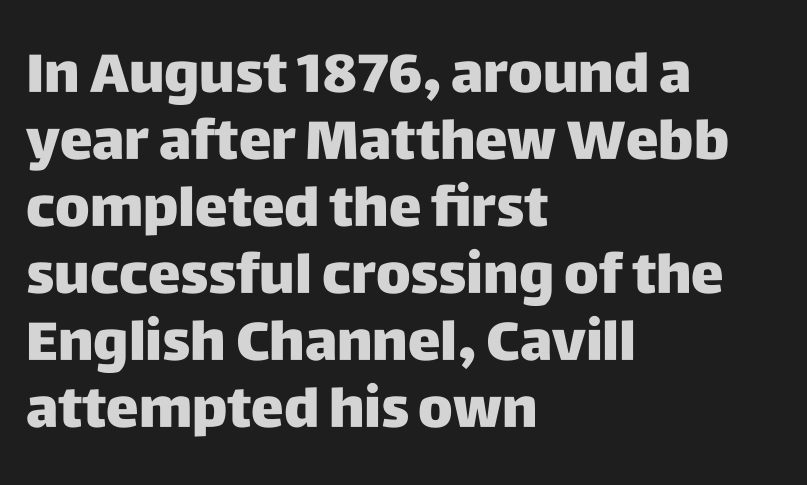
Q: Is the text bold? A: Yes.
Q: Is the text italic (slanted)? A: No, it is upright.
Q: Is the typeface a serif or a sans-serif typeface? A: Sans-serif.
Q: Is the text underlined? A: No.
Q: How is the paragraph aligned? A: Left-aligned.
Q: Is the spacing between letters normal or unusually wide? A: Normal.
Q: Width (condensed, normal, or wide)? A: Normal.
Q: Stroke contrast? A: Low.
Q: x-height? A: Large.
Q: Monospaced? A: No.
